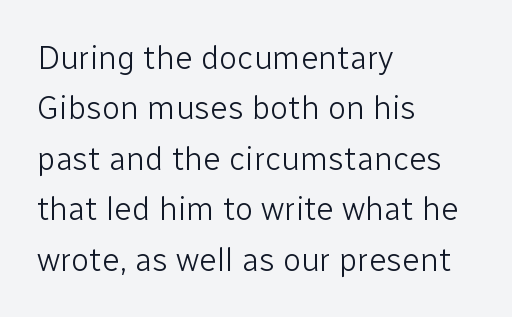
{"serif": "no", "italic": "no", "bold": "no", "weight": "light", "width": "normal", "stroke_contrast": "low", "x_height": "medium", "monospaced": "no", "underline": "no", "align": "left", "line_spacing": "normal", "line_spacing_ratio": 1.53, "letter_spacing": "normal", "letter_spacing_em": 0.0, "glyph_px": 33}
